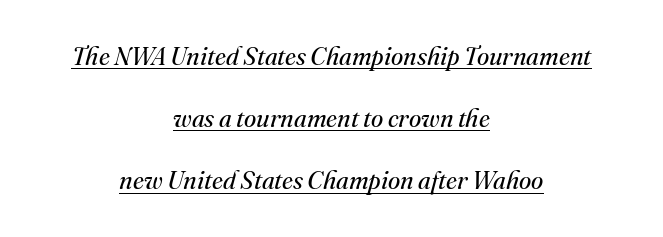
The image shows 25 px text type, italic (leaning right); set centered, loose line spacing (2.49x), normal letter spacing, underlined.
